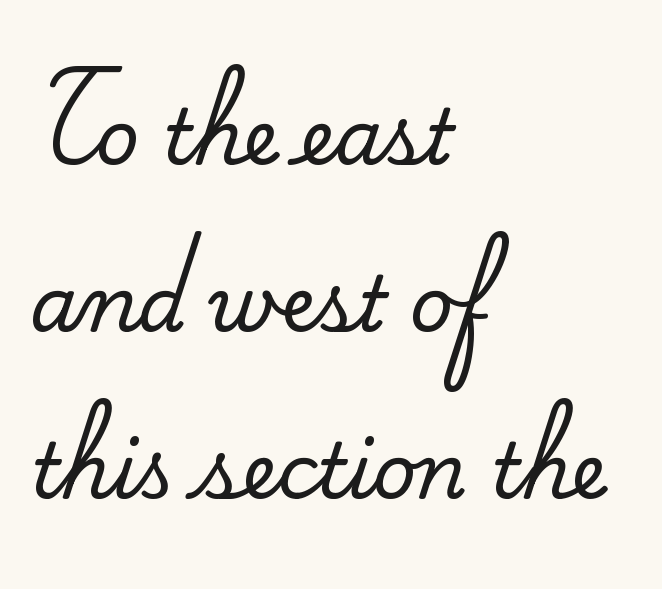
The image shows 76 px serif type; set left-aligned, loose line spacing (2.2x), normal letter spacing, not underlined; medium stroke contrast and a small x-height.
